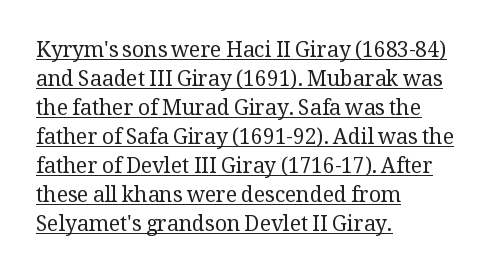
The image shows 21 px text type, upright; set left-aligned, normal line spacing (1.38x), normal letter spacing, underlined.
